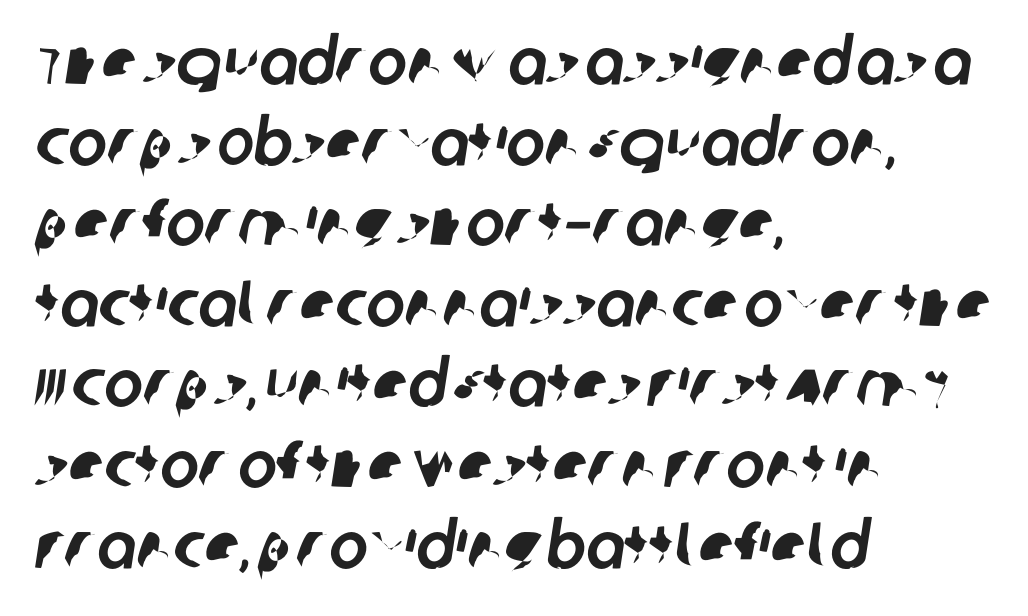
Where is the straight margin? On the left. Tracking value appears to be zero — textbook default spacing. To sum up the face: it is a sans, with no serifs. These lines are rendered in a variable-pitch font. Anything drawn beneath the words? Only blank space.
